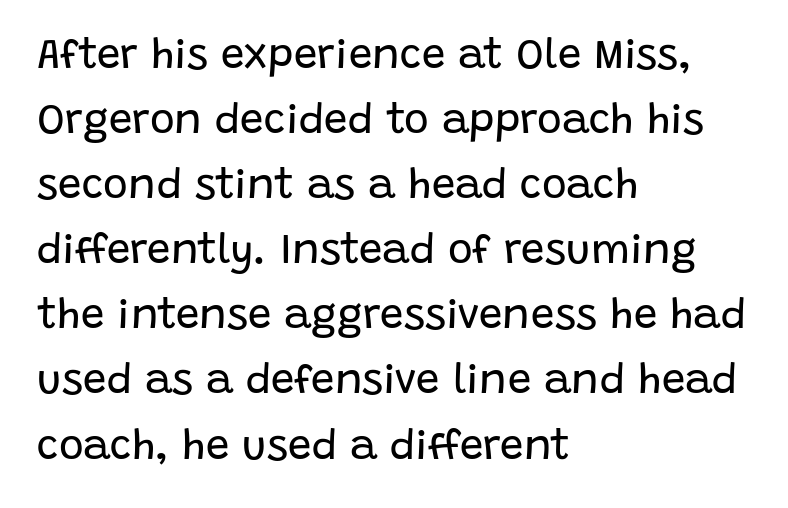
These glyphs show unthickened strokes, regular width or finer. Vertically, the passage feels balanced, rows spaced as you'd expect. The area under the type is left untouched. To sum up the face: it is a sans, with no serifs. Each letter keeps its own natural width here, so spacing adapts to shape.
